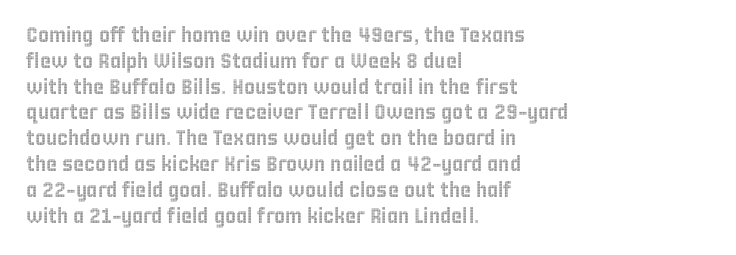
Underline: absent. This rendering uses left alignment, leaving the right contour irregular. A typesetter would mark this as roman, not italic. In terms of letterspacing, this is plain default setting.
